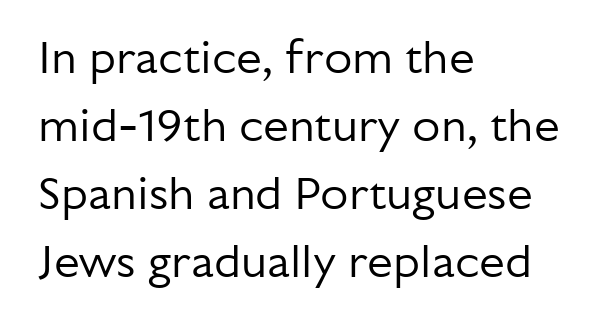
A typesetter would label this face a sans. Italic: no, the glyphs are upright roman. Casual observation: everything's shoved over to the left. A normal amount of white space separates one row of letters from the next. The horizontal fit of the characters is conventional and even. Proportional: the letters do not fall into vertical columns.
